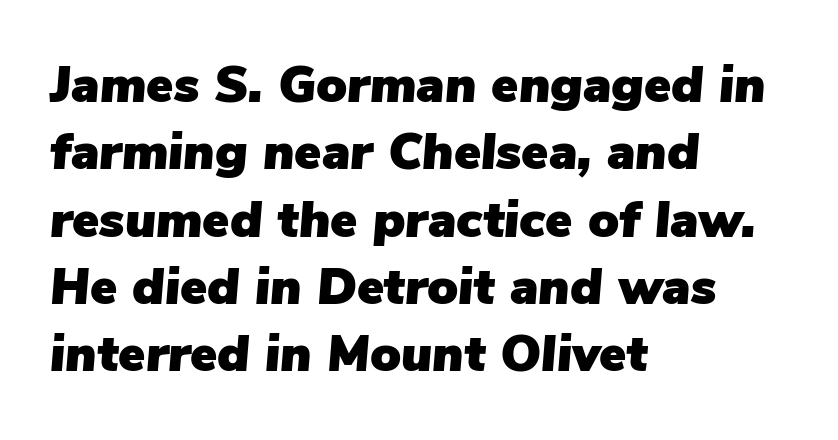
Q: Is the text italic (slanted)? A: Yes, it leans right by about 5 degrees.
Q: Is the text underlined? A: No.
Q: How is the paragraph aligned? A: Left-aligned.
Q: Is the spacing between letters normal or unusually wide? A: Normal.
Q: Is the spacing between lines tight, normal or loose? A: Normal.
Q: Width (condensed, normal, or wide)? A: Normal.
Q: Stroke contrast? A: Low.
Q: x-height? A: Medium.
Q: Monospaced? A: No.
